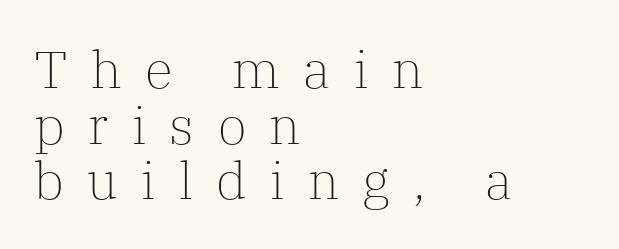
The image shows 52 px light serif type, upright; set left-aligned, tight line spacing (1.07x), unusually wide letter spacing (+0.45 em), not underlined; low stroke contrast and a medium x-height.
